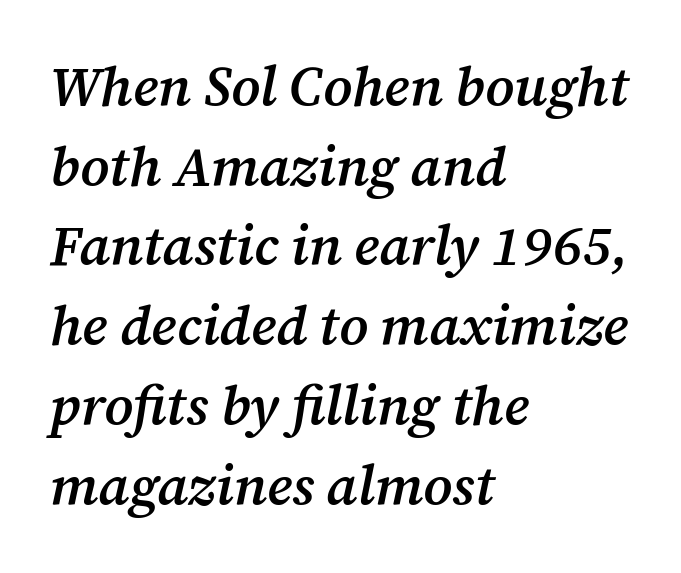
{"serif": "yes", "italic": "yes", "lean": "right", "slant_degrees": 12, "bold": "semi", "weight": "semibold", "width": "normal", "stroke_contrast": "medium", "x_height": "medium", "monospaced": "no", "underline": "no", "align": "left", "line_spacing": "normal", "line_spacing_ratio": 1.45, "letter_spacing": "normal", "letter_spacing_em": 0.0, "glyph_px": 55}
